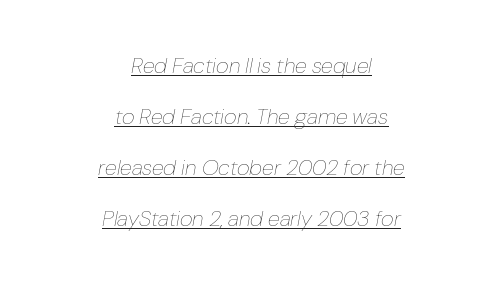
The image shows 22 px text type, italic (leaning right); set centered, loose line spacing (2.32x), normal letter spacing, underlined.
